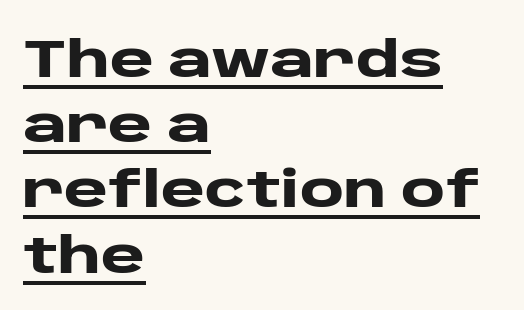
Characters remain perfectly vertical along every line. Each letter's strokes conclude bluntly, with no projecting serifs. Beneath each row of characters lies a ruled line. These lines keep a tight, regular rhythm from letter to letter. Character widths vary here, with narrow letters taking less room than wide ones. In CSS terms this would be text-align: left.
